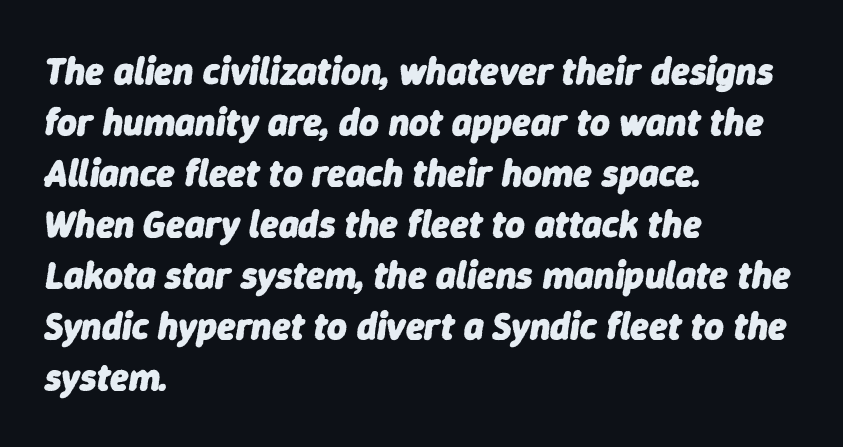
{"italic": "yes", "lean": "right", "slant_degrees": 9, "bold": "yes", "weight": "heavy", "width": "normal", "stroke_contrast": "low", "x_height": "medium", "monospaced": "no", "underline": "no", "align": "left", "line_spacing": "normal", "line_spacing_ratio": 1.34, "letter_spacing": "normal", "letter_spacing_em": 0.0, "glyph_px": 38}
